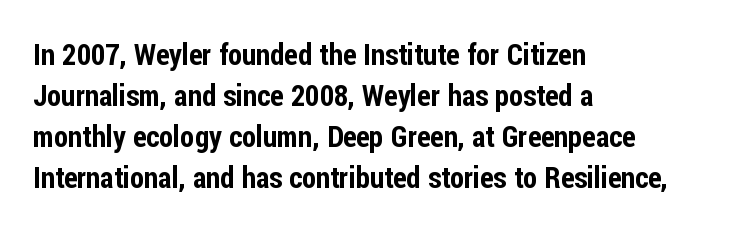
The face used here is proportionally spaced, like ordinary book or web type. The passage shown is not underscored anywhere. Nobody touched the tracking dial on this one. Examine the stroke ends and you'll find no serifs. These lines sit exactly where default settings would place them.
